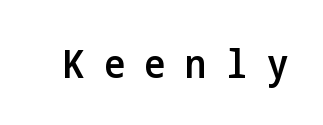
This rendering features lettering with no underline. Is the type bold? Partly — it's a semibold, heavier than regular but not fully bold. Typographically, this falls in the sans-serif category. The face used here is rendered with a markedly widened letterfit. When letters stand straight like this, we call the style roman or upright.
